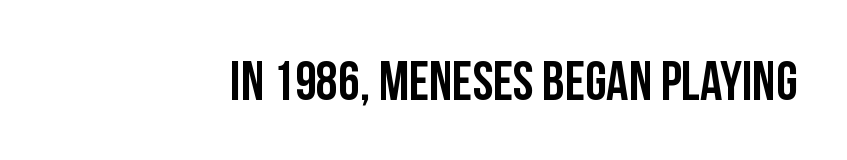
{"serif": "no", "italic": "no", "width": "condensed", "stroke_contrast": "low", "x_height": "large", "monospaced": "no", "underline": "no", "letter_spacing": "normal", "letter_spacing_em": 0.0, "glyph_px": 55}
